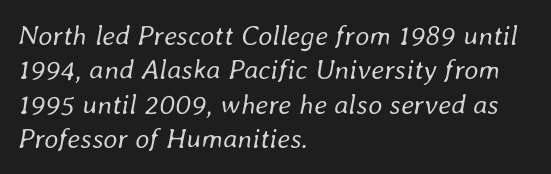
{"italic": "yes", "lean": "right", "slant_degrees": 8, "bold": "no", "weight": "regular", "width": "normal", "stroke_contrast": "low", "x_height": "medium", "monospaced": "no", "underline": "no", "align": "left", "line_spacing_ratio": 1.23, "letter_spacing": "normal", "letter_spacing_em": 0.0, "glyph_px": 28}
